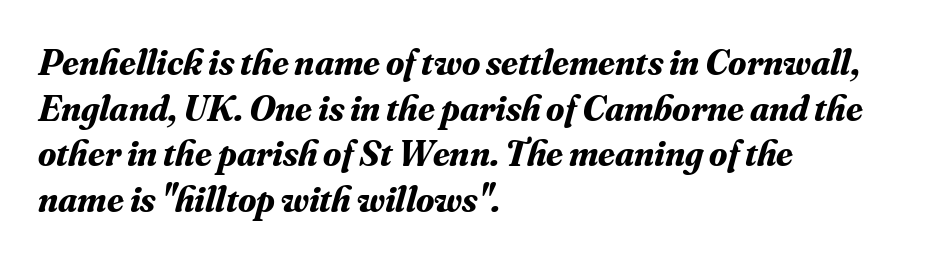
Q: Is the text bold? A: Yes.
Q: Is the text italic (slanted)? A: Yes, it leans right by about 16 degrees.
Q: Is the typeface a serif or a sans-serif typeface? A: Serif.
Q: Is the text underlined? A: No.
Q: How is the paragraph aligned? A: Left-aligned.
Q: Is the spacing between letters normal or unusually wide? A: Normal.
Q: Width (condensed, normal, or wide)? A: Normal.
Q: Stroke contrast? A: Medium.
Q: x-height? A: Small.
Q: Monospaced? A: No.
